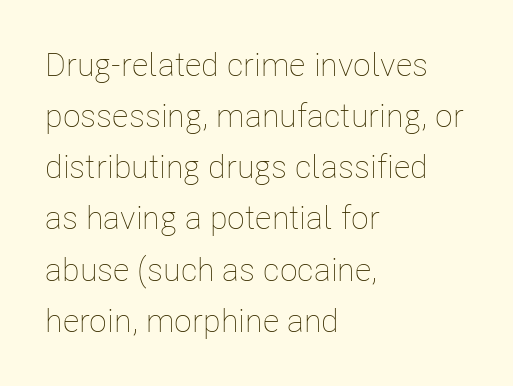
The passage shown is not bold in any degree. Lines of text with bare space underneath. Line beginnings align vertically; line endings do not. This rendering leaves character spacing at its baseline value. Whoever set this chose a conventional vertical rhythm.
